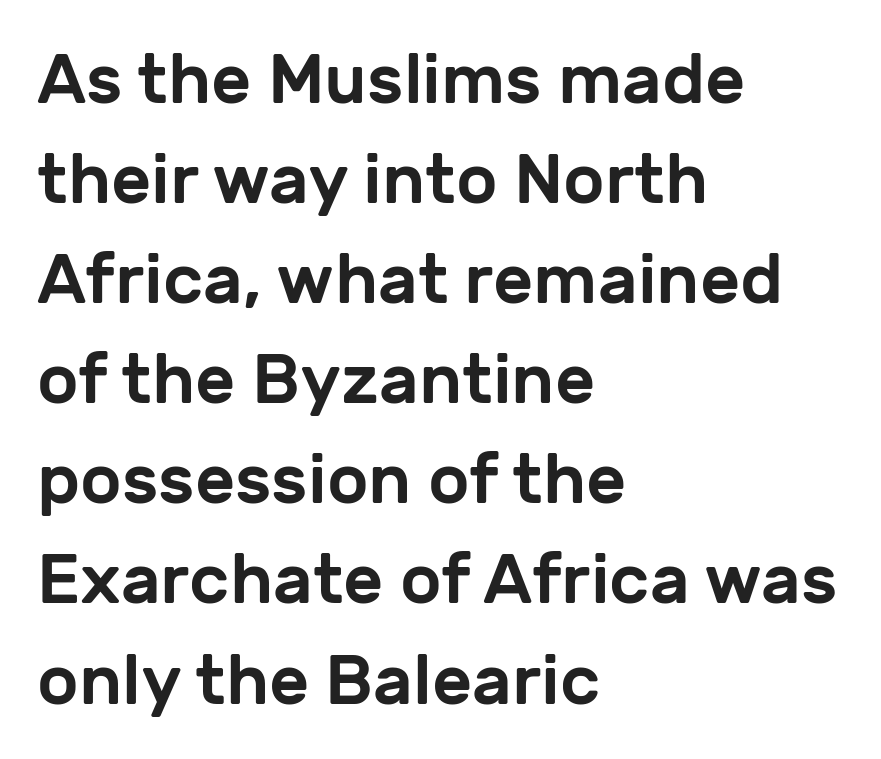
Q: Is the text italic (slanted)? A: No, it is upright.
Q: Is the typeface a serif or a sans-serif typeface? A: Sans-serif.
Q: Is the text underlined? A: No.
Q: How is the paragraph aligned? A: Left-aligned.
Q: Is the spacing between letters normal or unusually wide? A: Normal.
Q: Is the spacing between lines tight, normal or loose? A: Normal.
Q: Width (condensed, normal, or wide)? A: Normal.
Q: Stroke contrast? A: Low.
Q: x-height? A: Medium.
Q: Monospaced? A: No.
